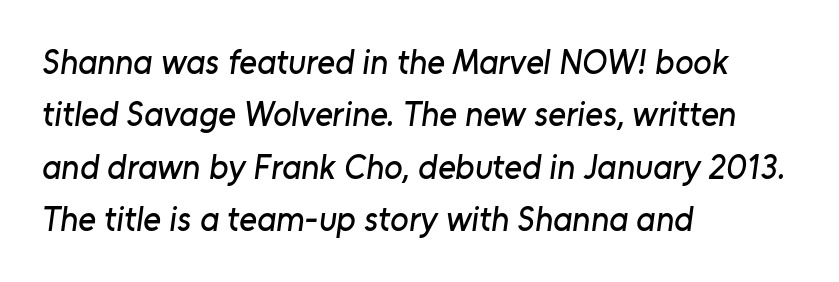
{"serif": "no", "width": "normal", "stroke_contrast": "low", "x_height": "medium", "monospaced": "no", "underline": "no", "align": "left", "line_spacing": "normal", "line_spacing_ratio": 1.54, "letter_spacing": "normal", "letter_spacing_em": 0.0, "glyph_px": 34}
